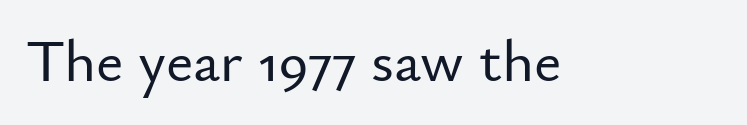
{"serif": "no", "italic": "no", "width": "normal", "stroke_contrast": "low", "x_height": "small", "monospaced": "no", "underline": "no", "letter_spacing": "normal", "letter_spacing_em": 0.0, "glyph_px": 60}
